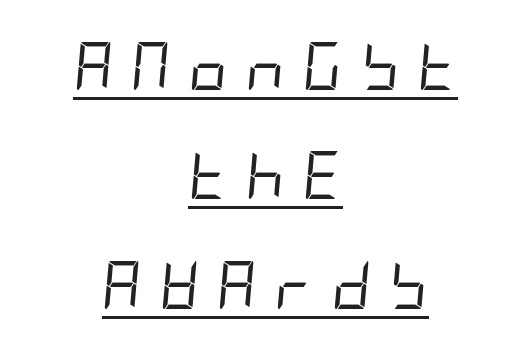
Q: Is the text bold? A: No.
Q: Is the text italic (slanted)? A: Yes, it leans right by about 5 degrees.
Q: Is the text underlined? A: Yes.
Q: How is the paragraph aligned? A: Centered.
Q: Is the spacing between letters normal or unusually wide? A: Unusually wide.
Q: Is the spacing between lines tight, normal or loose? A: Loose.
Q: Width (condensed, normal, or wide)? A: Condensed.
Q: Stroke contrast? A: Low.
Q: x-height? A: Large.
